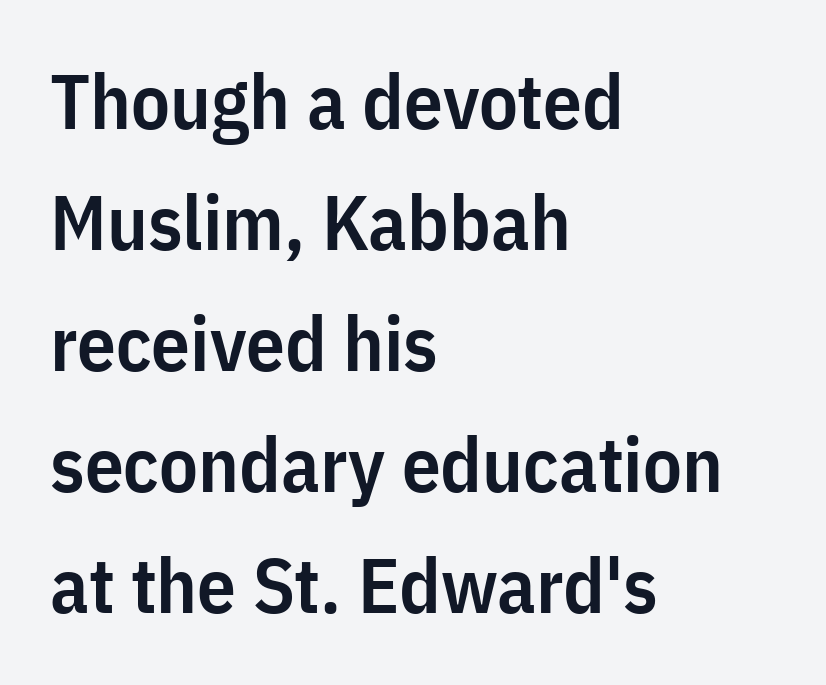
Q: Is the text bold? A: Semi-bold.
Q: Is the text italic (slanted)? A: No, it is upright.
Q: Is the typeface a serif or a sans-serif typeface? A: Sans-serif.
Q: Is the text underlined? A: No.
Q: How is the paragraph aligned? A: Left-aligned.
Q: Is the spacing between letters normal or unusually wide? A: Normal.
Q: Is the spacing between lines tight, normal or loose? A: Normal.
Q: Width (condensed, normal, or wide)? A: Condensed.
Q: Stroke contrast? A: Low.
Q: x-height? A: Medium.
Q: Monospaced? A: No.
